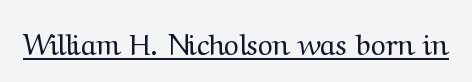
The image shows 29 px regular-weight serif type, upright; set normal letter spacing, underlined; medium stroke contrast and a medium x-height.
